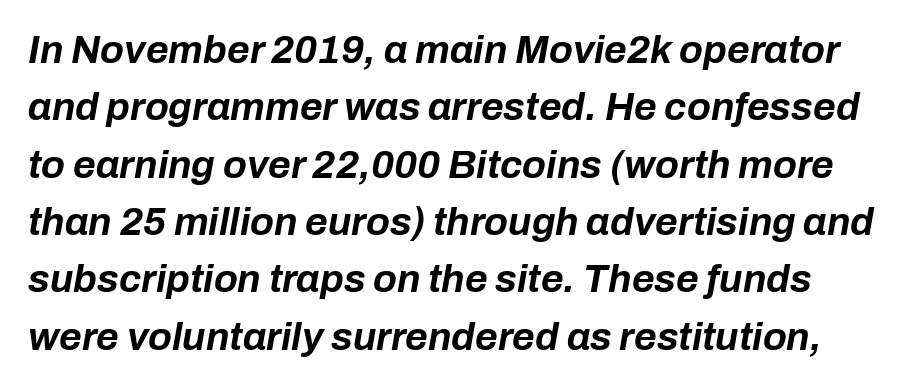
{"italic": "yes", "lean": "right", "slant_degrees": 10, "bold": "yes", "weight": "bold", "width": "normal", "stroke_contrast": "low", "x_height": "medium", "monospaced": "no", "underline": "no", "line_spacing": "normal", "line_spacing_ratio": 1.47, "letter_spacing": "normal", "letter_spacing_em": 0.0, "glyph_px": 39}
